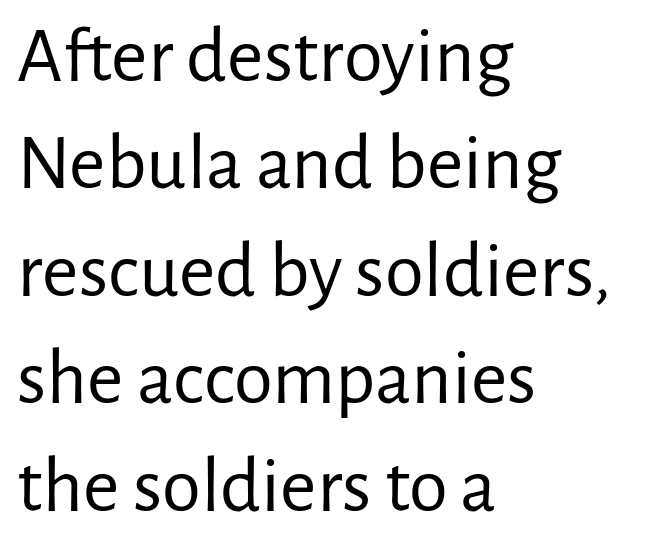
Evenly set lines give the paragraph a standard silhouette. Summary of weight: not heavy and not bold. Compared with typical body copy, the letter spacing here is the same. Nope, not italic — everything's standing straight. Glance below the letters and you will spot only blank space.
